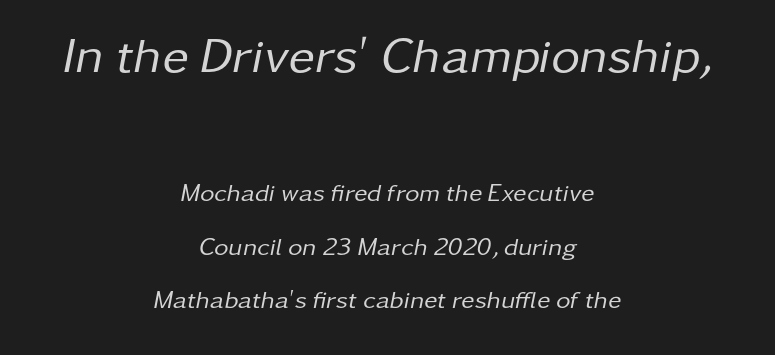
The image shows 50 px regular-weight type, italic (leaning right); set centered, loose line spacing (2.13x), normal letter spacing, not underlined; the first (top) block is 2.0x larger; low stroke contrast and a medium x-height.
